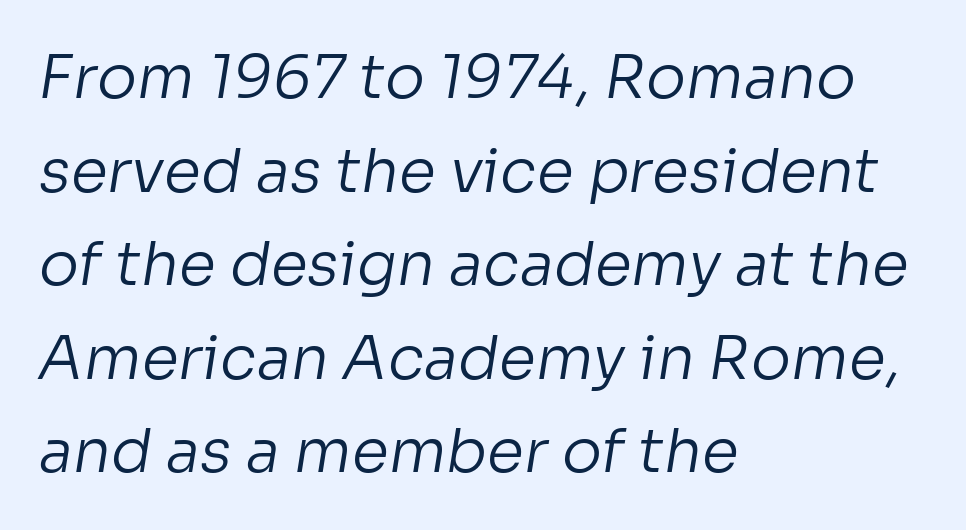
The image shows 60 px regular-weight sans-serif type; set left-aligned, normal line spacing (1.56x), normal letter spacing, not underlined; low stroke contrast and a medium x-height.
